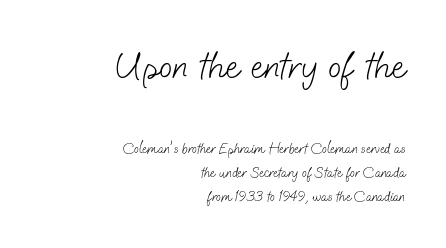
The image shows 39 px light sans-serif type; set right-aligned, line spacing 1.73x, normal letter spacing, not underlined; the first (top) block is 2.79x larger; low stroke contrast and a small x-height.
